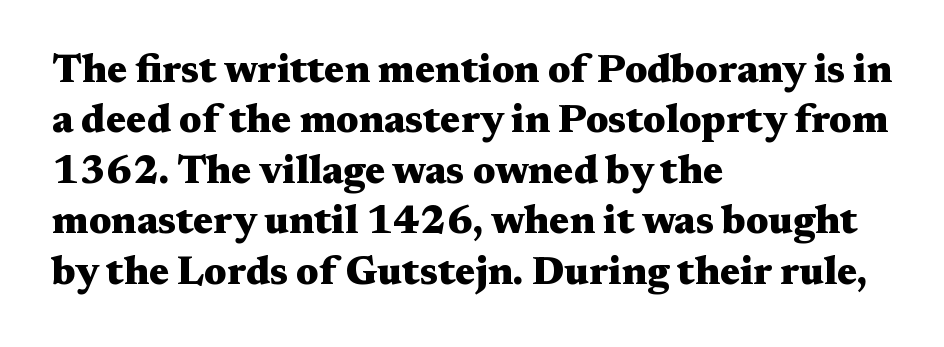
The letters are bold, with thick, heavy strokes. The paragraph shown leans on its left margin. Regular leading. The space directly below the letters is spotless. Tracking here is standard; glyphs follow each other at the usual distance.
